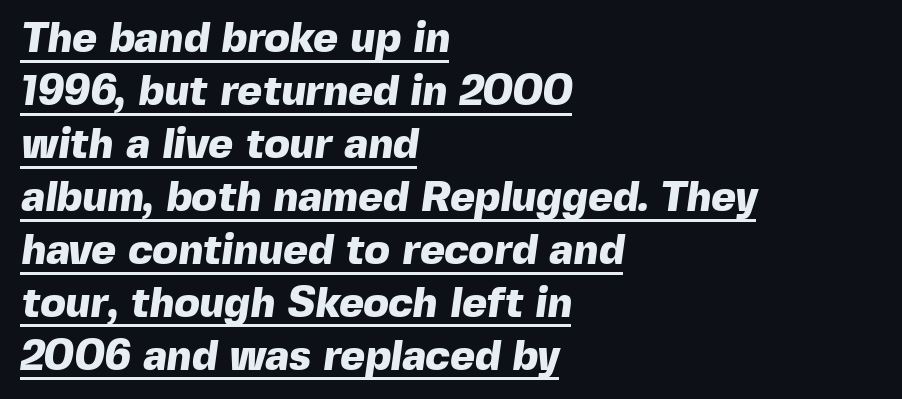
Varying glyph widths throughout — classic text-font behaviour. The letterforms sit shoulder to shoulder at normal distance. The lines sit at an ordinary, default distance from one another. Does the copy run flush right? No — it runs flush left. Is the type bold? Yes — the strokes are clearly thick and heavy. Observe the absence of serifs on each vertical stroke in this sample.
